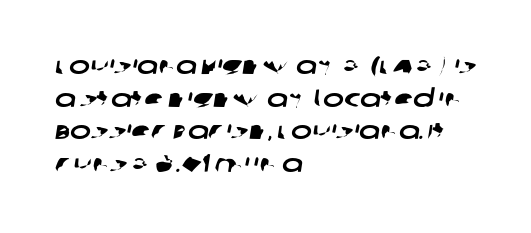
{"underline": "no", "align": "left", "line_spacing": "normal", "line_spacing_ratio": 1.31, "letter_spacing": "normal", "letter_spacing_em": 0.0, "glyph_px": 25}
